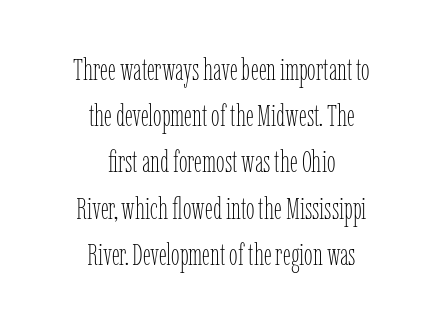
The image shows 31 px thin, condensed type, upright; set centered, normal line spacing (1.49x), normal letter spacing, not underlined; low stroke contrast and a medium x-height.
